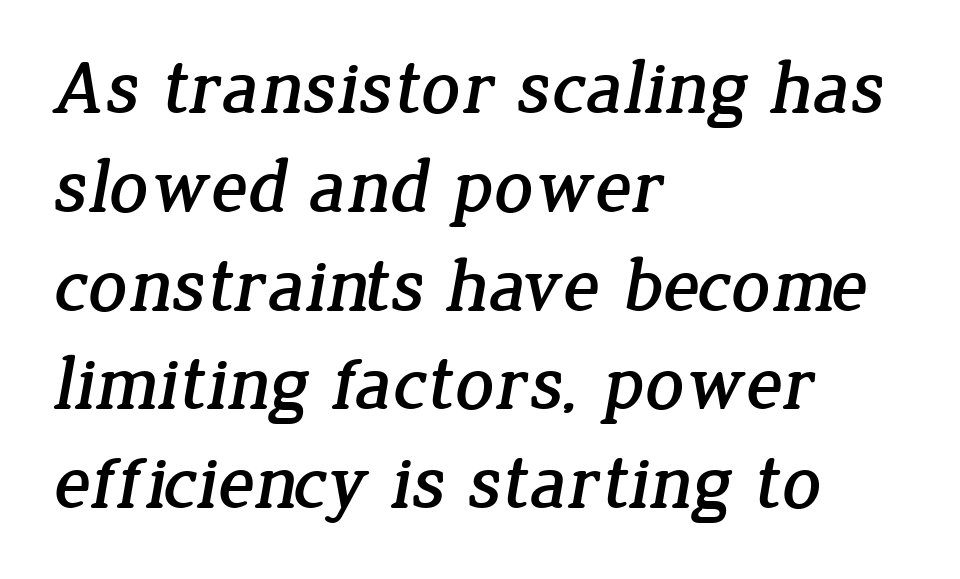
Q: Is the typeface a serif or a sans-serif typeface? A: Serif.
Q: Is the text underlined? A: No.
Q: How is the paragraph aligned? A: Left-aligned.
Q: Is the spacing between letters normal or unusually wide? A: Normal.
Q: Is the spacing between lines tight, normal or loose? A: Normal.
Q: Width (condensed, normal, or wide)? A: Normal.
Q: Stroke contrast? A: Low.
Q: x-height? A: Medium.
Q: Monospaced? A: No.
